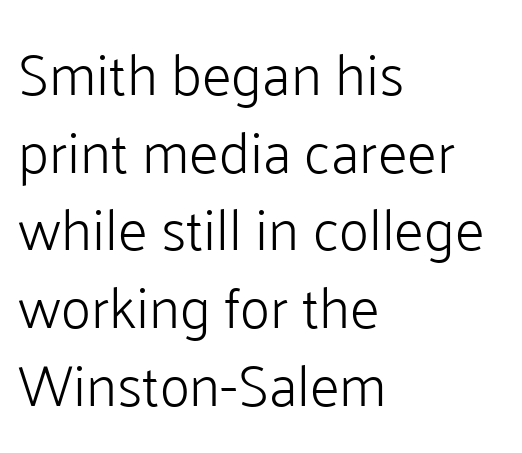
{"serif": "no", "italic": "no", "bold": "no", "weight": "light", "width": "normal", "stroke_contrast": "low", "x_height": "medium", "monospaced": "no", "underline": "no", "align": "left", "line_spacing": "normal", "line_spacing_ratio": 1.34, "letter_spacing": "normal", "letter_spacing_em": 0.0, "glyph_px": 58}
